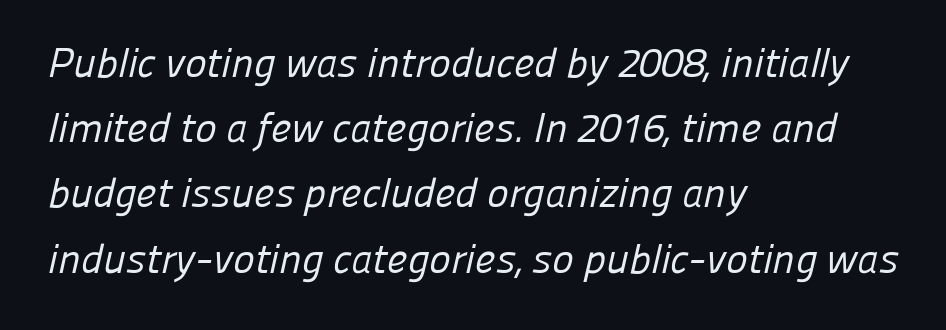
The image shows 41 px regular-weight sans-serif type; set left-aligned, normal line spacing (1.59x), normal letter spacing, not underlined; low stroke contrast and a medium x-height.
